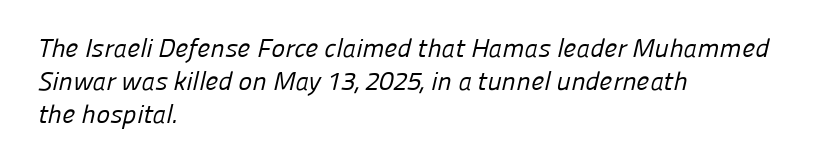
Q: Is the text bold? A: No.
Q: Is the text underlined? A: No.
Q: How is the paragraph aligned? A: Left-aligned.
Q: Is the spacing between letters normal or unusually wide? A: Normal.
Q: Is the spacing between lines tight, normal or loose? A: Normal.
